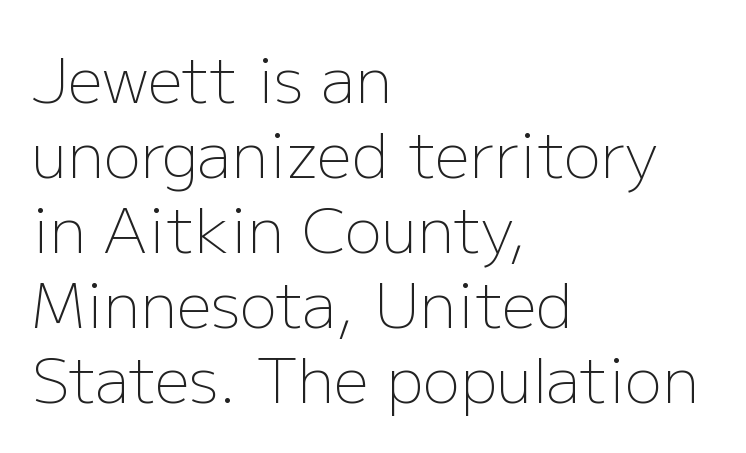
{"serif": "no", "italic": "no", "bold": "no", "weight": "light", "width": "normal", "stroke_contrast": "low", "x_height": "medium", "monospaced": "no", "underline": "no", "align": "left", "line_spacing_ratio": 1.21, "letter_spacing": "normal", "letter_spacing_em": 0.0, "glyph_px": 62}
